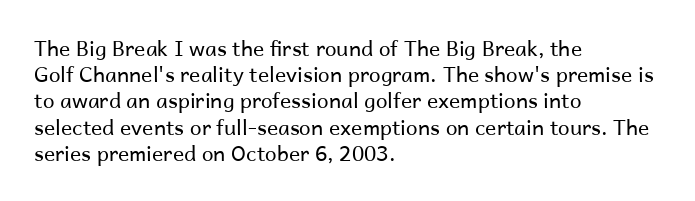
The image shows 21 px text type, upright; set left-aligned, normal line spacing (1.25x), normal letter spacing, not underlined.
